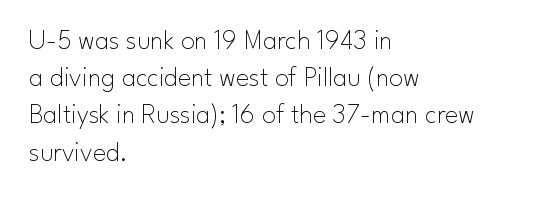
Underlining? Definitely not there. A typesetter would label this face a sans. Vertically, the passage feels balanced, rows spaced as you'd expect. Character widths vary here, with narrow letters taking less room than wide ones.
